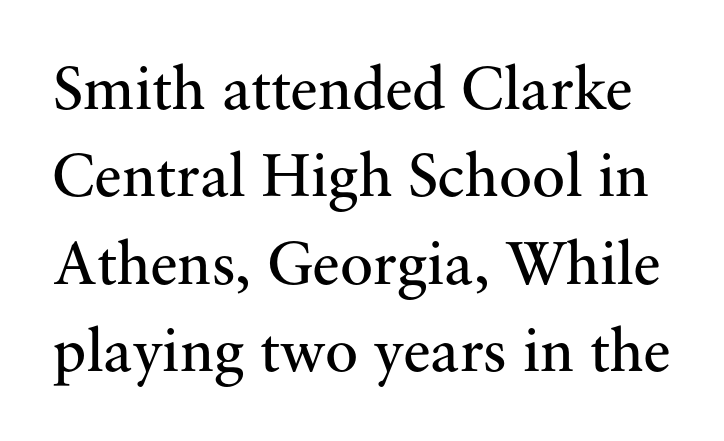
To sum up the face: it has serifs. There is no visible air inserted between adjacent glyphs. Stems here are at most as thick as an everyday book face. What's the leading like? Ordinary, nothing unusual.
